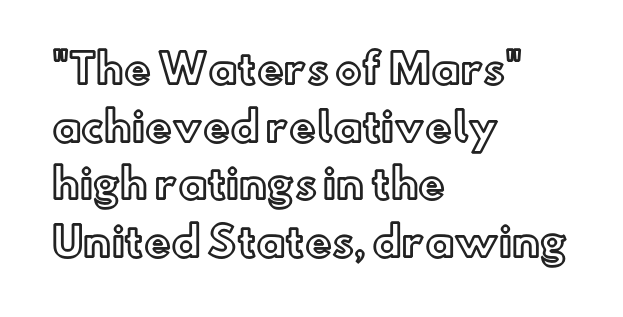
{"italic": "no", "width": "normal", "x_height": "small", "monospaced": "no", "underline": "no", "align": "left", "line_spacing": "normal", "line_spacing_ratio": 1.44, "letter_spacing": "normal", "letter_spacing_em": 0.0, "glyph_px": 40}
